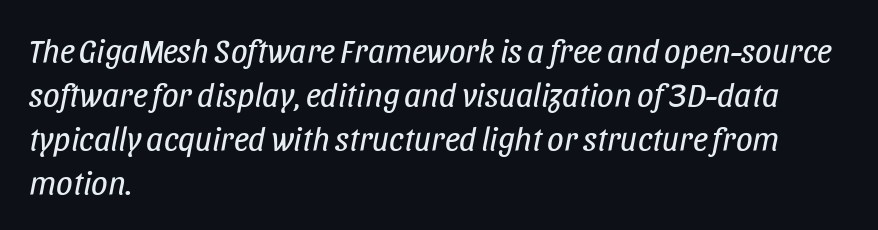
The image shows 33 px regular-weight, condensed type, italic (leaning right); set left-aligned, normal line spacing (1.33x), normal letter spacing, not underlined; low stroke contrast and a large x-height.
